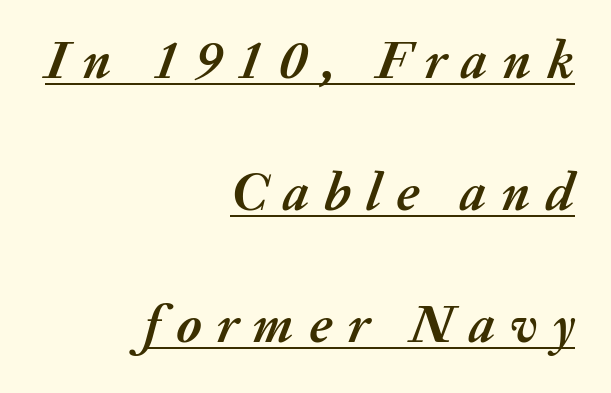
{"italic": "yes", "lean": "right", "slant_degrees": 20, "bold": "yes", "weight": "semibold", "width": "normal", "stroke_contrast": "medium", "x_height": "medium", "monospaced": "no", "underline": "yes", "align": "right", "line_spacing": "loose", "line_spacing_ratio": 2.44, "letter_spacing": "wide", "letter_spacing_em": 0.28, "glyph_px": 54}
